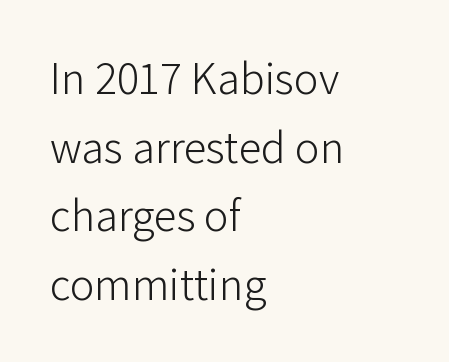
Ordinary non-slanted type is in use. Typographically, this falls in the sans-serif category. Plain, unruled lines of type. Character widths vary here, with narrow letters taking less room than wide ones.
